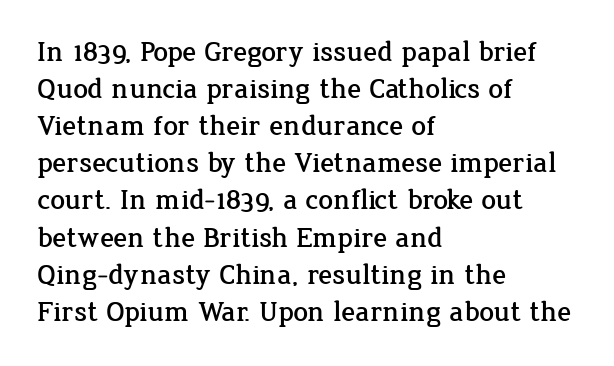
The image shows 29 px serif type, upright; set left-aligned, normal line spacing (1.28x), normal letter spacing, not underlined; low stroke contrast and a medium x-height.
